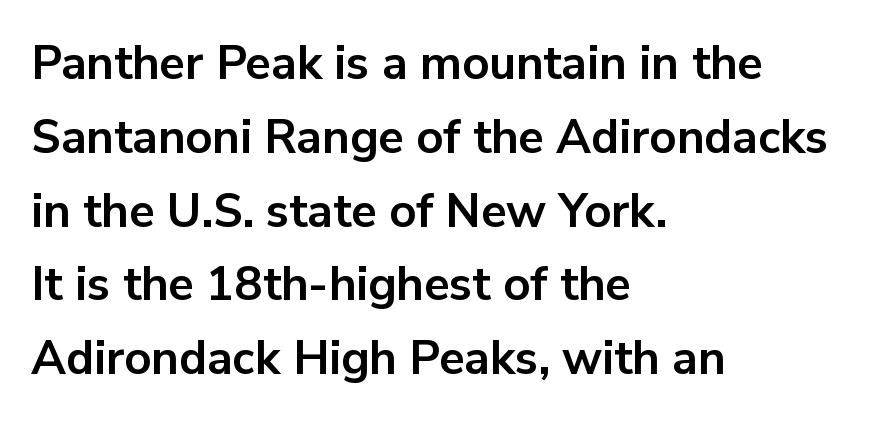
Q: Is the text bold? A: Yes.
Q: Is the text italic (slanted)? A: No, it is upright.
Q: Is the typeface a serif or a sans-serif typeface? A: Sans-serif.
Q: Is the text underlined? A: No.
Q: How is the paragraph aligned? A: Left-aligned.
Q: Is the spacing between letters normal or unusually wide? A: Normal.
Q: Is the spacing between lines tight, normal or loose? A: Normal.
Q: Width (condensed, normal, or wide)? A: Normal.
Q: Stroke contrast? A: Low.
Q: x-height? A: Medium.
Q: Monospaced? A: No.
